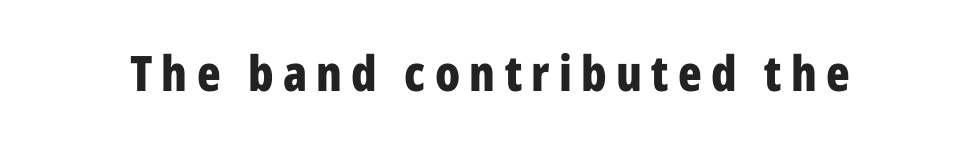
Q: Is the text bold? A: Yes.
Q: Is the text italic (slanted)? A: No, it is upright.
Q: Is the typeface a serif or a sans-serif typeface? A: Sans-serif.
Q: Is the text underlined? A: No.
Q: Width (condensed, normal, or wide)? A: Condensed.
Q: Stroke contrast? A: Low.
Q: x-height? A: Medium.
Q: Monospaced? A: No.
